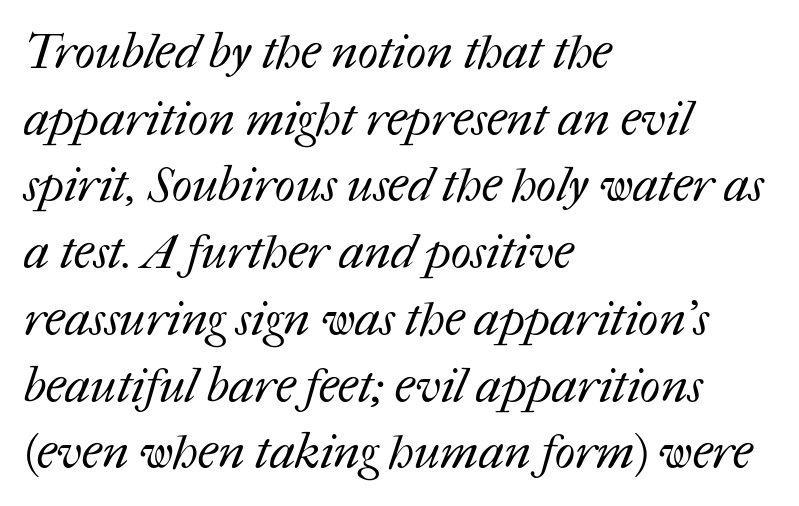
The image shows 48 px regular-weight type; set left-aligned, normal line spacing (1.39x), normal letter spacing, not underlined; medium stroke contrast and a medium x-height.
